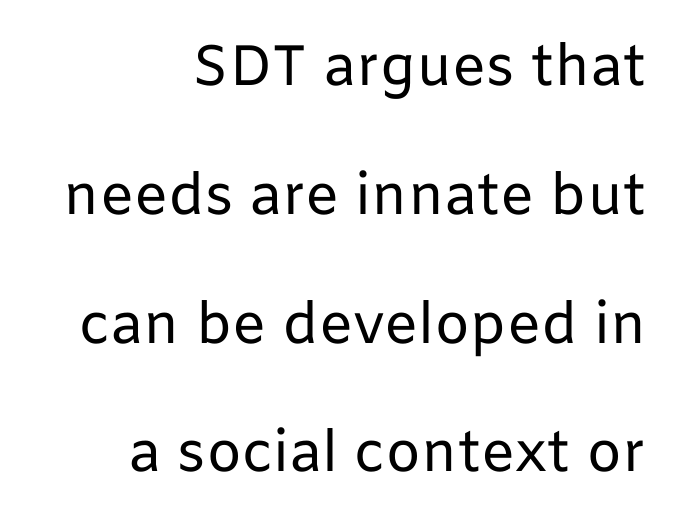
The passage shown is typed in a proportional face where columns would drift. Look at the tracking — it's just the regular setting, nothing added. Bare-footed words on every line. This rendering employs a face without finishing strokes, i.e., a sans-serif. Line ends are locked; line starts wander. The face looks like a standard text weight, possibly lighter.
